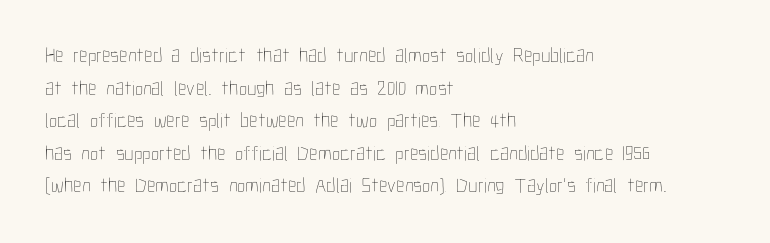
The image shows 21 px text type, upright; set left-aligned, normal line spacing (1.55x), normal letter spacing, not underlined.
